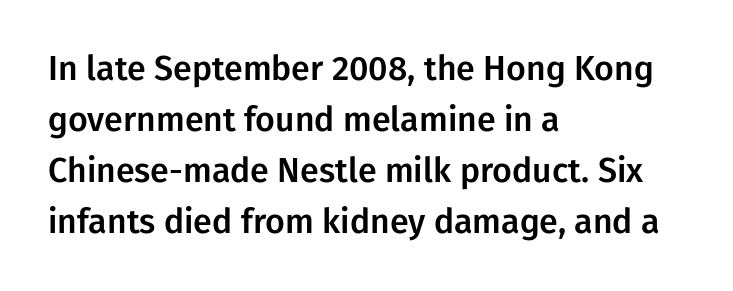
{"serif": "no", "italic": "no", "width": "normal", "stroke_contrast": "low", "x_height": "medium", "monospaced": "no", "underline": "no", "align": "left", "line_spacing": "normal", "line_spacing_ratio": 1.5, "letter_spacing": "normal", "letter_spacing_em": 0.0, "glyph_px": 34}
